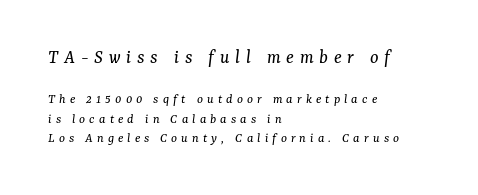
Look at the glyph heights: the upper group is clearly the bigger setting. When letters slant like this, we call the style italic. Decoration check: the copy has no underline. In terms of leading, this rendering sits right in the middle. A quiet, ordinary-to-light weight characterises the typeface. Here the glyphs are tracked loosely, breaking word shapes into spaced letters.
